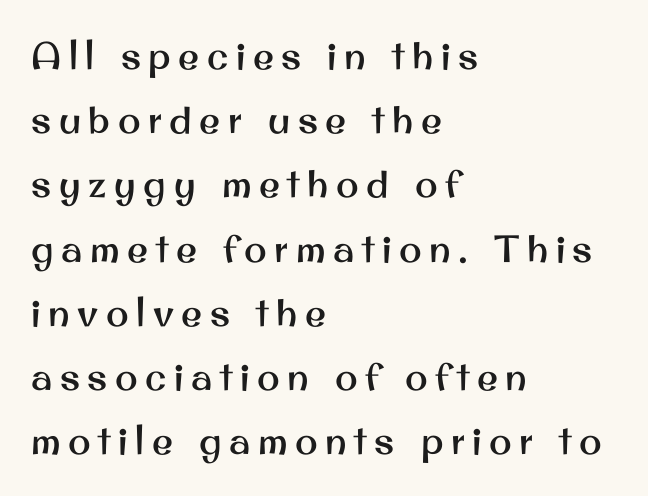
Q: Is the text italic (slanted)? A: No, it is upright.
Q: Is the typeface a serif or a sans-serif typeface? A: Sans-serif.
Q: Is the text underlined? A: No.
Q: How is the paragraph aligned? A: Left-aligned.
Q: Is the spacing between letters normal or unusually wide? A: Unusually wide.
Q: Is the spacing between lines tight, normal or loose? A: Normal.
Q: Width (condensed, normal, or wide)? A: Normal.
Q: Stroke contrast? A: Medium.
Q: x-height? A: Small.
Q: Monospaced? A: No.
